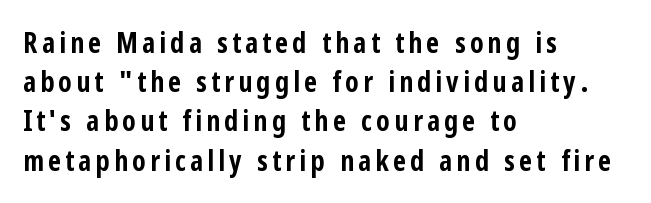
{"serif": "no", "italic": "no", "bold": "yes", "weight": "bold", "width": "condensed", "stroke_contrast": "low", "x_height": "medium", "monospaced": "no", "underline": "no", "align": "left", "line_spacing": "normal", "line_spacing_ratio": 1.4, "glyph_px": 28}
